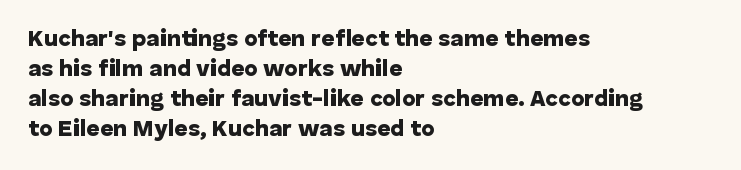
The image shows 23 px bold type, upright; set left-aligned, normal line spacing (1.3x), normal letter spacing, not underlined.
